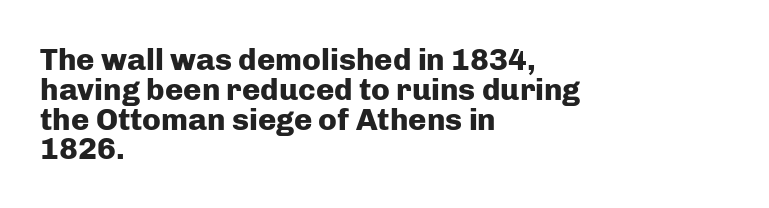
Q: Is the text bold? A: Yes.
Q: Is the text italic (slanted)? A: No, it is upright.
Q: Is the typeface a serif or a sans-serif typeface? A: Sans-serif.
Q: Is the text underlined? A: No.
Q: How is the paragraph aligned? A: Left-aligned.
Q: Is the spacing between letters normal or unusually wide? A: Normal.
Q: Is the spacing between lines tight, normal or loose? A: Tight.
Q: Width (condensed, normal, or wide)? A: Normal.
Q: Stroke contrast? A: Low.
Q: x-height? A: Medium.
Q: Monospaced? A: No.
